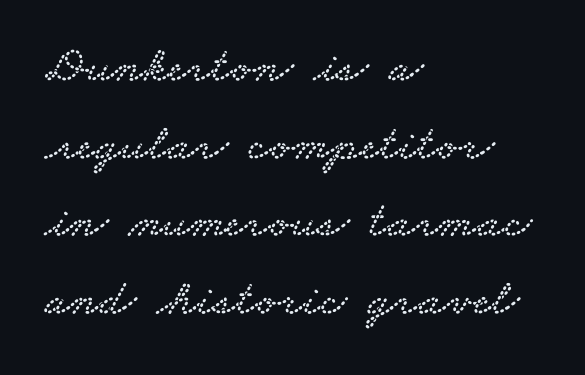
If you measured baseline to baseline, you'd find a middling distance. Any mark beneath the type? The region is blank. The rendering keeps characters at their native spacing. Visually the block forms a straight wall on the left and a jagged coastline on the right.
